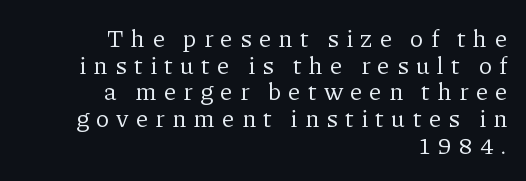
The image shows 25 px text type, upright; set right-aligned, tight line spacing (1.07x), unusually wide letter spacing (+0.29 em), not underlined.
